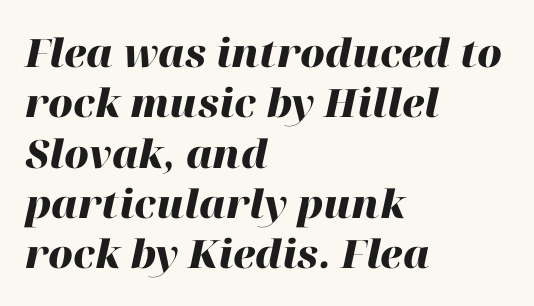
{"italic": "yes", "lean": "right", "slant_degrees": 12, "bold": "yes", "weight": "heavy", "width": "normal", "stroke_contrast": "high", "x_height": "medium", "monospaced": "no", "underline": "no", "align": "left", "line_spacing": "normal", "line_spacing_ratio": 1.29, "letter_spacing": "normal", "letter_spacing_em": 0.0, "glyph_px": 39}
